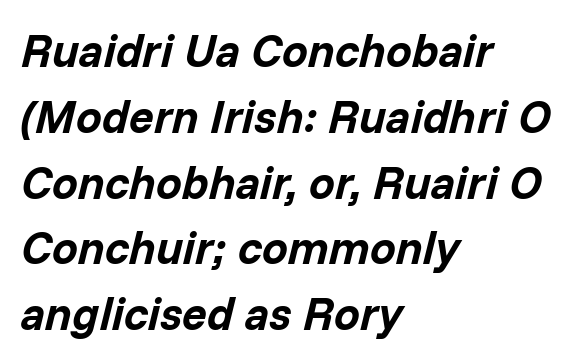
{"italic": "yes", "lean": "right", "slant_degrees": 14, "bold": "yes", "weight": "bold", "width": "normal", "stroke_contrast": "low", "x_height": "medium", "monospaced": "no", "underline": "no", "align": "left", "line_spacing": "normal", "line_spacing_ratio": 1.43, "letter_spacing": "normal", "letter_spacing_em": 0.0, "glyph_px": 46}
